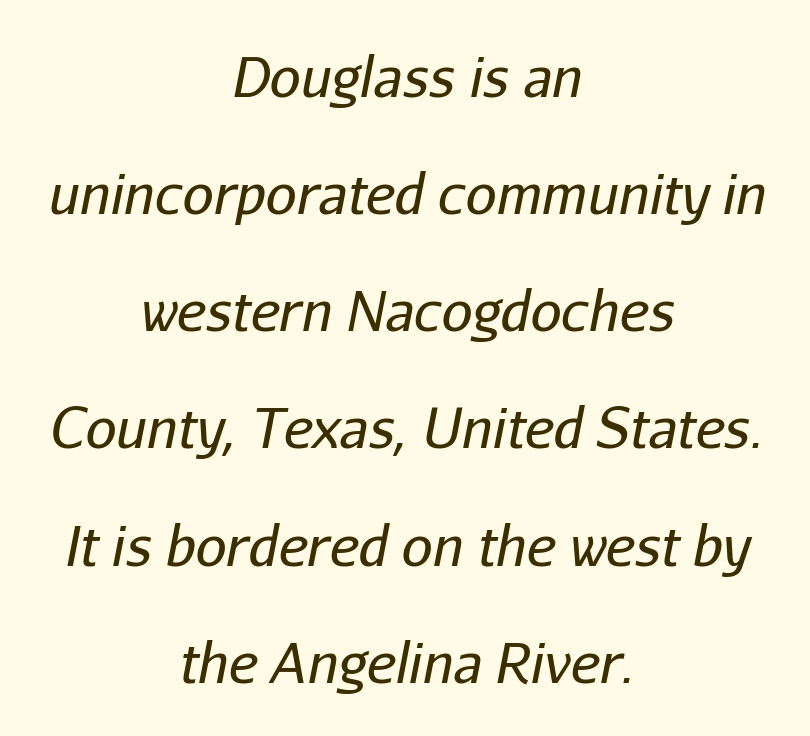
Q: Is the text bold? A: No.
Q: Is the text italic (slanted)? A: Yes, it leans right by about 11 degrees.
Q: Is the text underlined? A: No.
Q: How is the paragraph aligned? A: Centered.
Q: Is the spacing between letters normal or unusually wide? A: Normal.
Q: Is the spacing between lines tight, normal or loose? A: Loose.
Q: Width (condensed, normal, or wide)? A: Normal.
Q: Stroke contrast? A: Low.
Q: x-height? A: Medium.
Q: Monospaced? A: No.
